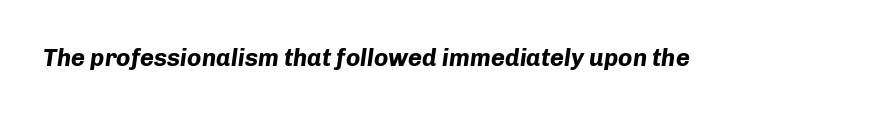
Q: Is the text bold? A: Yes.
Q: Is the text italic (slanted)? A: Yes, it leans right by about 8 degrees.
Q: Is the text underlined? A: No.
Q: Is the spacing between letters normal or unusually wide? A: Normal.
